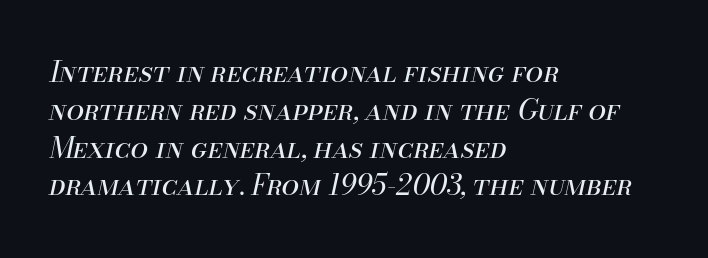
The image shows 28 px regular-weight type, italic (leaning right); set left-aligned, normal line spacing (1.35x), normal letter spacing, not underlined; medium stroke contrast and a small x-height.
